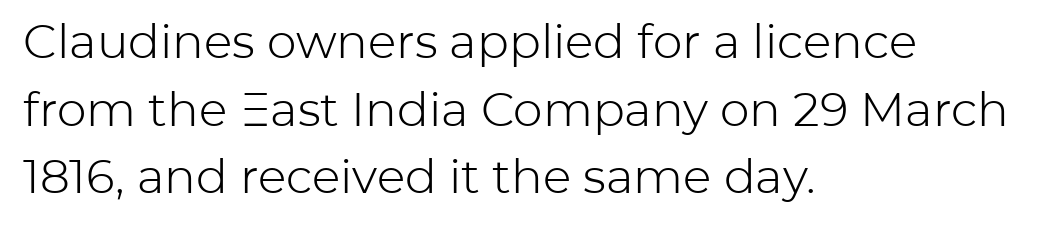
{"serif": "no", "italic": "no", "bold": "no", "weight": "light", "width": "normal", "stroke_contrast": "low", "x_height": "medium", "monospaced": "no", "underline": "no", "align": "left", "line_spacing": "normal", "line_spacing_ratio": 1.44, "letter_spacing": "normal", "letter_spacing_em": 0.0, "glyph_px": 47}
